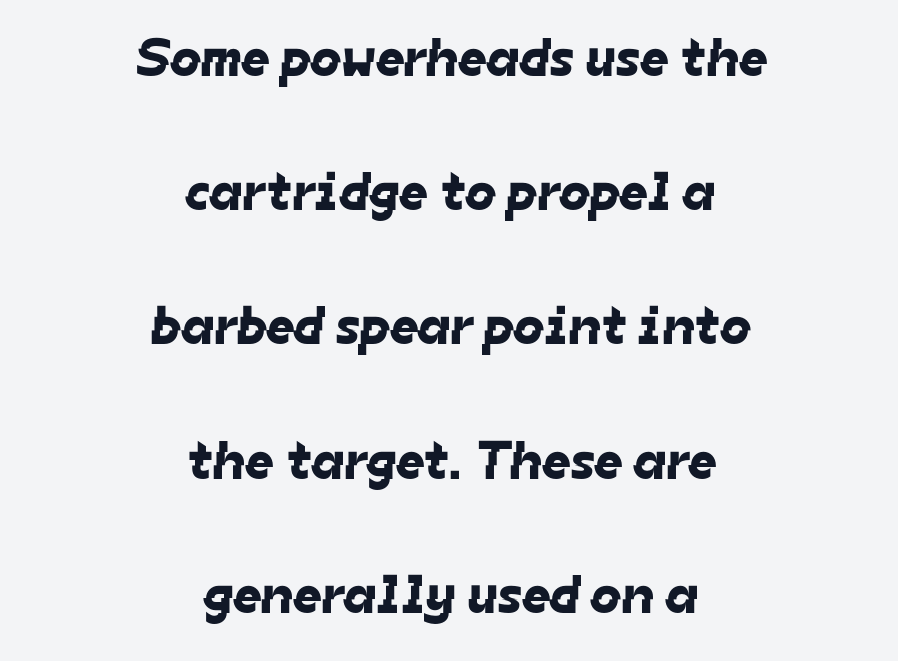
The image shows 55 px sans-serif type; set centered, loose line spacing (2.44x), normal letter spacing, not underlined; low stroke contrast and a medium x-height.
